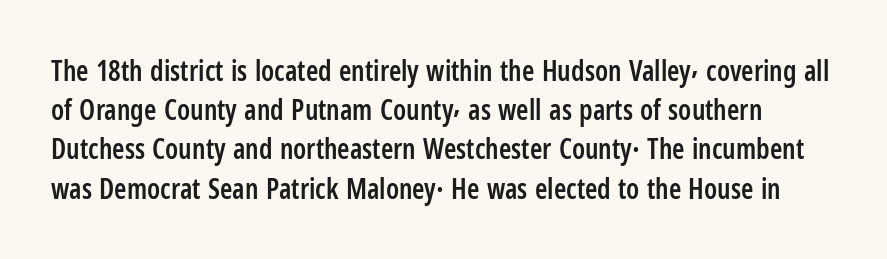
Looks like regular typesetting: each glyph gets only the width it needs. One glance says typical: line gaps are just what's usual. Glance below the letters and you will spot only blank space. A typesetter would mark this as roman, not italic. This is the in-between weight designers call semibold or demi.
